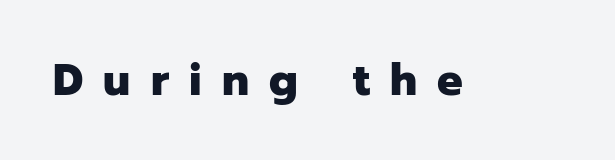
What stands out about the letter spacing? Its width — letters are far apart. You could not count columns in this text — the font is proportionally spaced. The typesetting leans heavy: a genuine bold. A sans-serif font was chosen for this passage. This sample uses an upright cut, with every glyph sitting square on the baseline.
